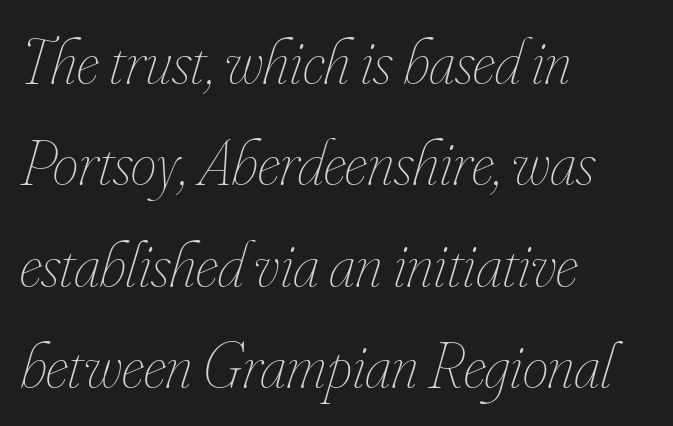
{"italic": "yes", "lean": "right", "slant_degrees": 16, "bold": "no", "weight": "thin", "width": "condensed", "stroke_contrast": "low", "x_height": "small", "monospaced": "no", "underline": "no", "align": "left", "line_spacing": "normal", "line_spacing_ratio": 1.56, "letter_spacing": "normal", "letter_spacing_em": 0.0, "glyph_px": 65}
